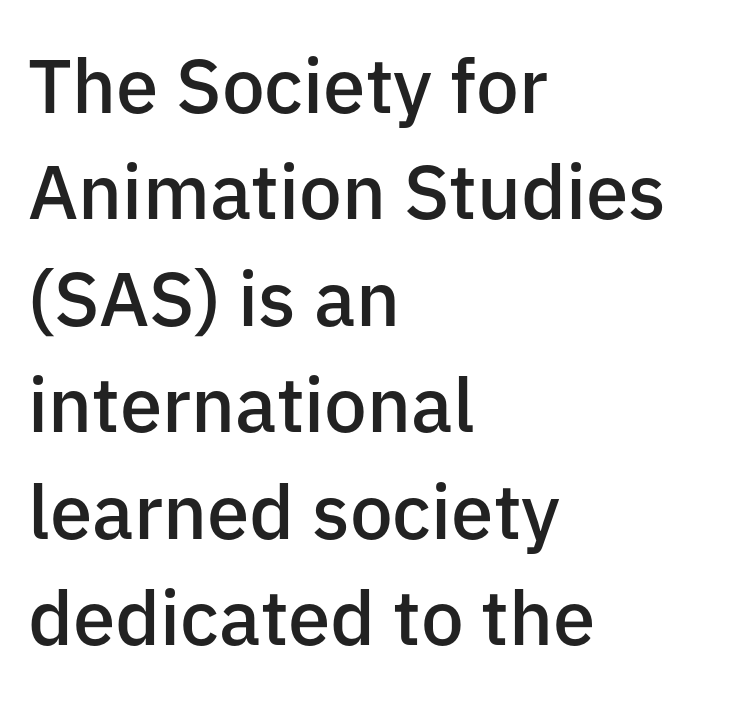
The image shows 76 px semibold sans-serif type, upright; set left-aligned, normal line spacing (1.4x), normal letter spacing, not underlined; low stroke contrast and a medium x-height.
